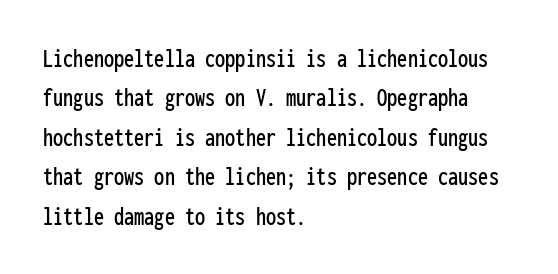
Q: Is the text italic (slanted)? A: No, it is upright.
Q: Is the text underlined? A: No.
Q: How is the paragraph aligned? A: Left-aligned.
Q: Is the spacing between letters normal or unusually wide? A: Normal.
Q: Is the spacing between lines tight, normal or loose? A: Normal.
